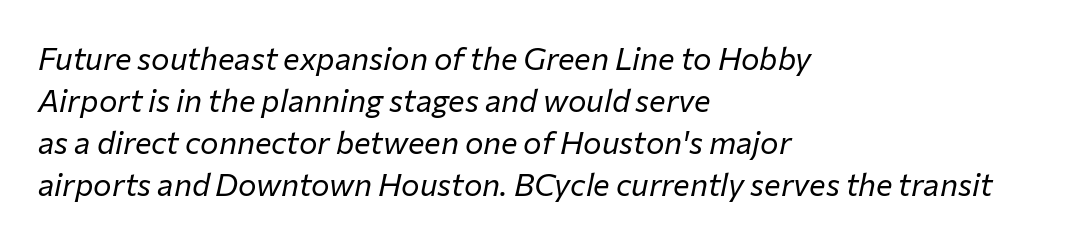
Q: Is the text bold? A: No.
Q: Is the text italic (slanted)? A: Yes, it leans right by about 12 degrees.
Q: Is the text underlined? A: No.
Q: How is the paragraph aligned? A: Left-aligned.
Q: Is the spacing between letters normal or unusually wide? A: Normal.
Q: Is the spacing between lines tight, normal or loose? A: Normal.
Q: Width (condensed, normal, or wide)? A: Normal.
Q: Stroke contrast? A: Low.
Q: x-height? A: Medium.
Q: Monospaced? A: No.
